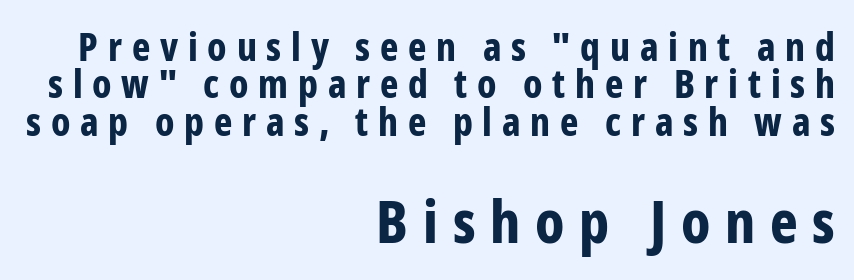
The later block is typeset at a bigger size than the earlier block. Letters rest on an invisible, unmarked baseline. Note: no serifs on the glyphs. The block of text is dense from top to bottom, with scant space between rows.
